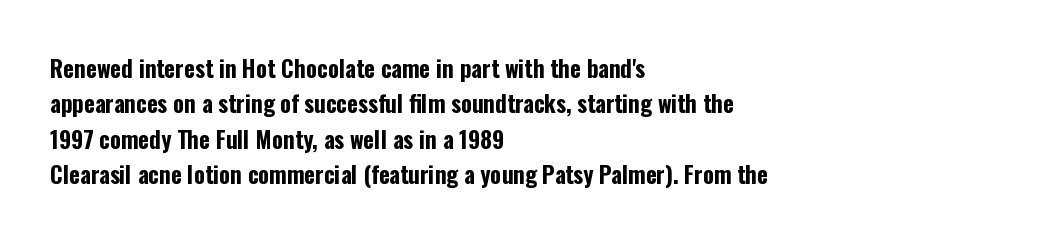
Q: Is the text bold? A: Yes.
Q: Is the text italic (slanted)? A: No, it is upright.
Q: Is the text underlined? A: No.
Q: How is the paragraph aligned? A: Left-aligned.
Q: Is the spacing between letters normal or unusually wide? A: Normal.
Q: Is the spacing between lines tight, normal or loose? A: Normal.
